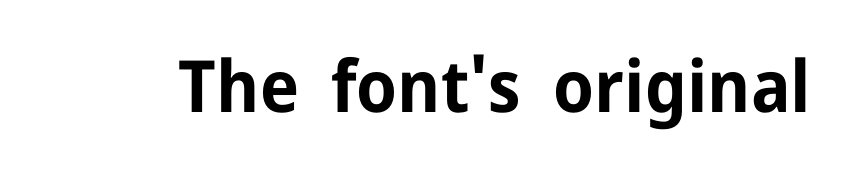
Q: Is the text bold? A: Yes.
Q: Is the text italic (slanted)? A: No, it is upright.
Q: Is the typeface a serif or a sans-serif typeface? A: Sans-serif.
Q: Is the text underlined? A: No.
Q: Is the spacing between letters normal or unusually wide? A: Normal.
Q: Width (condensed, normal, or wide)? A: Normal.
Q: Stroke contrast? A: Low.
Q: x-height? A: Medium.
Q: Monospaced? A: No.
